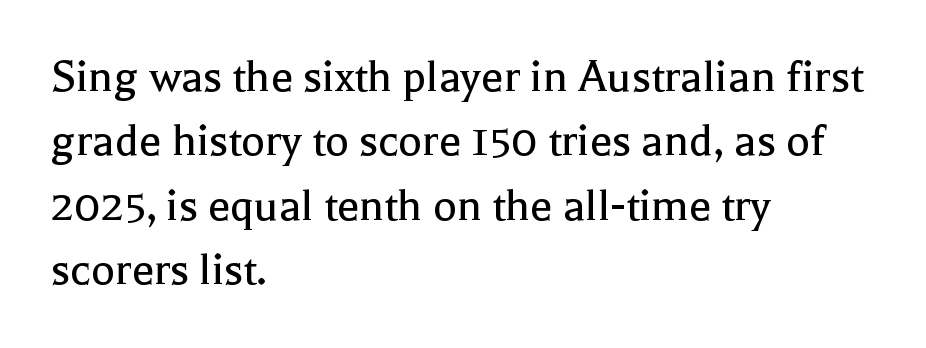
{"serif": "yes", "italic": "no", "bold": "no", "weight": "regular", "width": "normal", "x_height": "medium", "monospaced": "no", "underline": "no", "align": "left", "line_spacing": "normal", "line_spacing_ratio": 1.29, "letter_spacing": "normal", "letter_spacing_em": 0.0, "glyph_px": 50}
